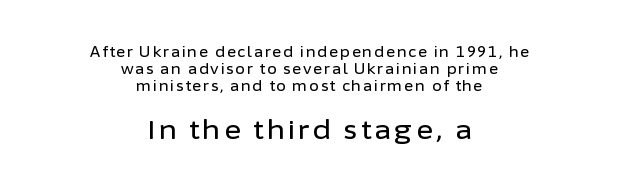
{"italic": "no", "underline": "no", "align": "center", "line_spacing_ratio": 1.2, "larger_block": "second", "size_ratio": 1.86, "glyph_px": 26}
